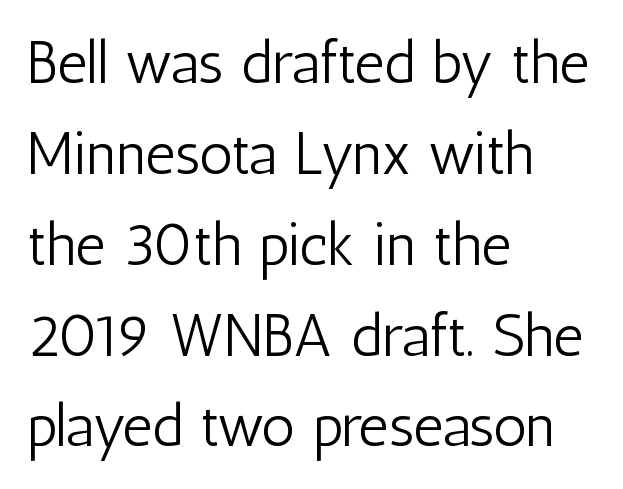
Q: Is the text bold? A: No.
Q: Is the text italic (slanted)? A: No, it is upright.
Q: Is the typeface a serif or a sans-serif typeface? A: Sans-serif.
Q: Is the text underlined? A: No.
Q: How is the paragraph aligned? A: Left-aligned.
Q: Is the spacing between letters normal or unusually wide? A: Normal.
Q: Is the spacing between lines tight, normal or loose? A: Normal.
Q: Width (condensed, normal, or wide)? A: Condensed.
Q: Stroke contrast? A: Low.
Q: x-height? A: Medium.
Q: Monospaced? A: No.
